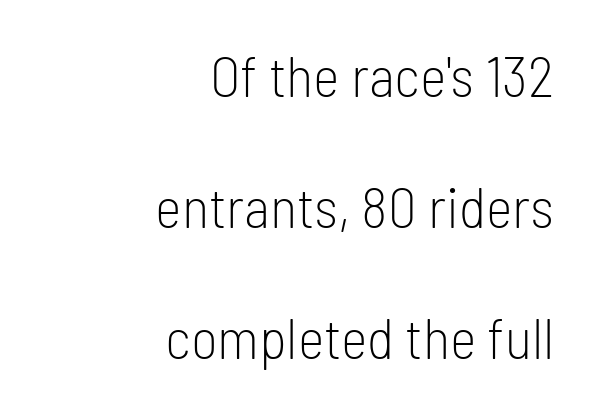
Q: Is the text bold? A: No.
Q: Is the text italic (slanted)? A: No, it is upright.
Q: Is the typeface a serif or a sans-serif typeface? A: Sans-serif.
Q: Is the text underlined? A: No.
Q: How is the paragraph aligned? A: Right-aligned.
Q: Is the spacing between letters normal or unusually wide? A: Normal.
Q: Is the spacing between lines tight, normal or loose? A: Loose.
Q: Width (condensed, normal, or wide)? A: Condensed.
Q: Stroke contrast? A: Low.
Q: x-height? A: Medium.
Q: Monospaced? A: No.
